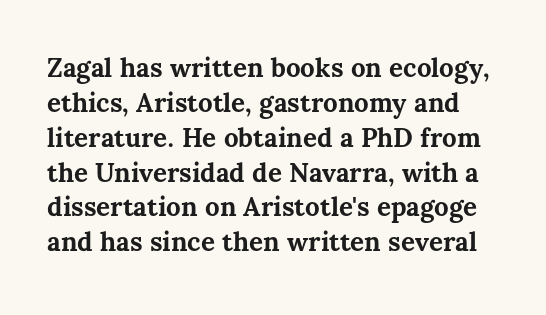
Q: Is the text bold? A: Yes.
Q: Is the text italic (slanted)? A: No, it is upright.
Q: Is the text underlined? A: No.
Q: Is the spacing between letters normal or unusually wide? A: Normal.
Q: Is the spacing between lines tight, normal or loose? A: Normal.
